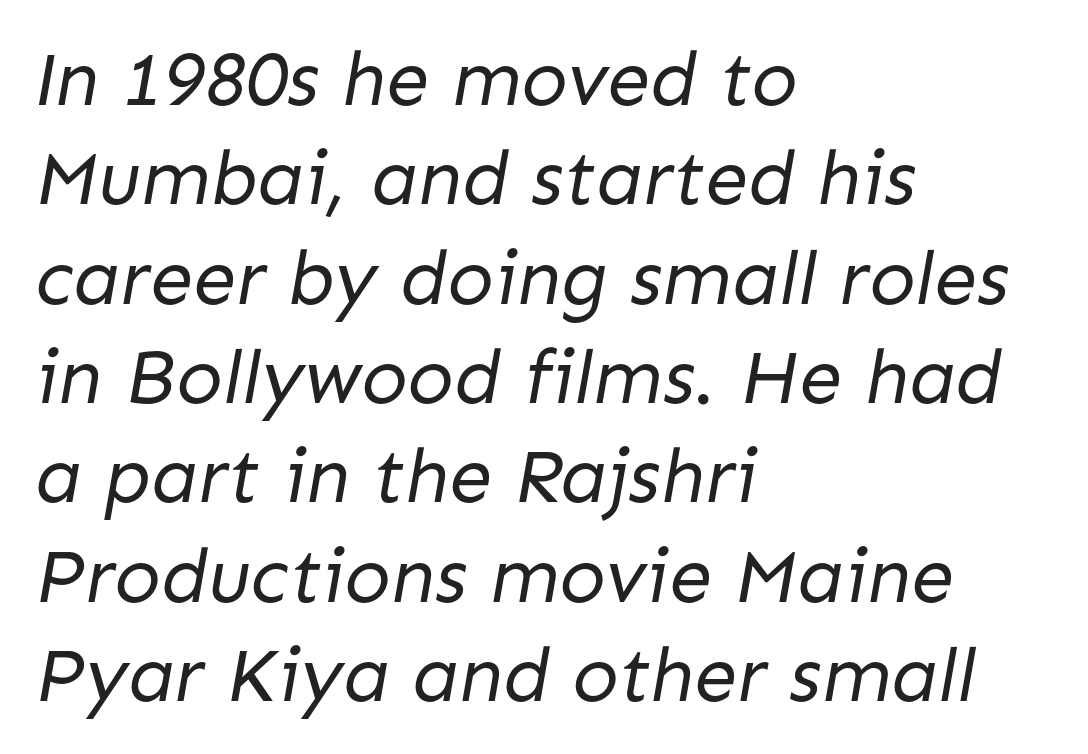
The image shows 77 px regular-weight sans-serif type; set left-aligned, normal line spacing (1.29x), normal letter spacing, not underlined; low stroke contrast and a medium x-height.
